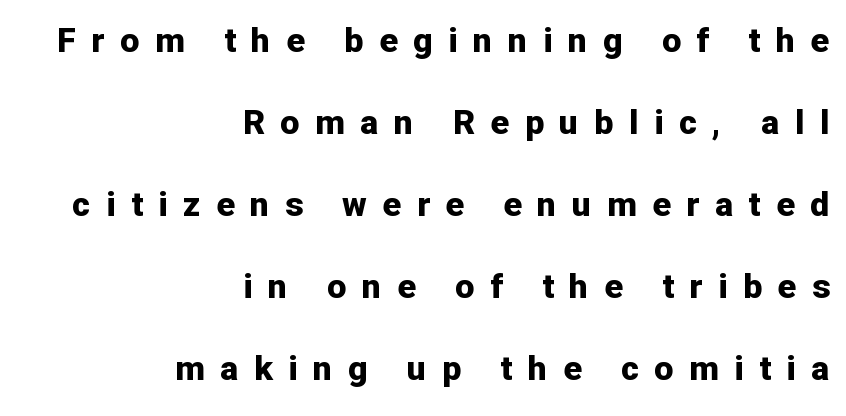
Q: Is the text bold? A: Yes.
Q: Is the text italic (slanted)? A: No, it is upright.
Q: Is the typeface a serif or a sans-serif typeface? A: Sans-serif.
Q: Is the text underlined? A: No.
Q: How is the paragraph aligned? A: Right-aligned.
Q: Is the spacing between letters normal or unusually wide? A: Unusually wide.
Q: Is the spacing between lines tight, normal or loose? A: Loose.
Q: Width (condensed, normal, or wide)? A: Normal.
Q: Stroke contrast? A: Low.
Q: x-height? A: Medium.
Q: Monospaced? A: No.
